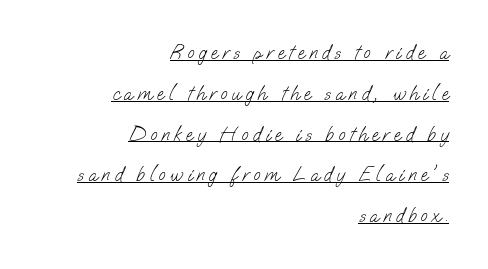
The image shows 20 px text type; set right-aligned, loose line spacing (2.04x), unusually wide letter spacing (+0.22 em), underlined.
